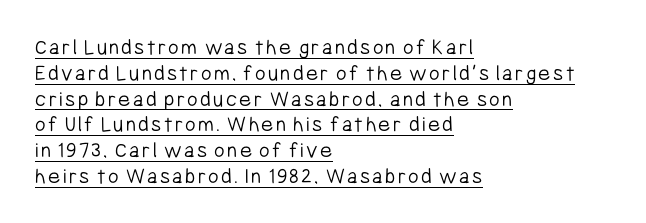
Q: Is the text bold? A: No.
Q: Is the text italic (slanted)? A: No, it is upright.
Q: Is the text underlined? A: Yes.
Q: How is the paragraph aligned? A: Left-aligned.
Q: Is the spacing between lines tight, normal or loose? A: Tight.
